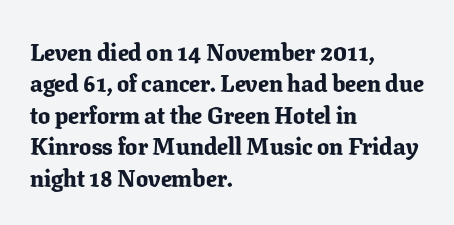
Caption: standard tracking, unaltered. In CSS terms this would be text-align: left. Unlike italic type, these characters show no tilt at all. A dark, heavy texture on the line: the type is bold.
